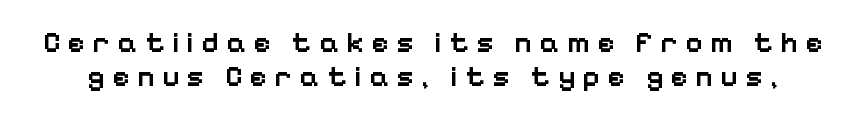
The image shows 29 px semibold sans-serif type, upright; set line spacing 1.16x, unusually wide letter spacing (+0.26 em), not underlined; low stroke contrast and a medium x-height.
